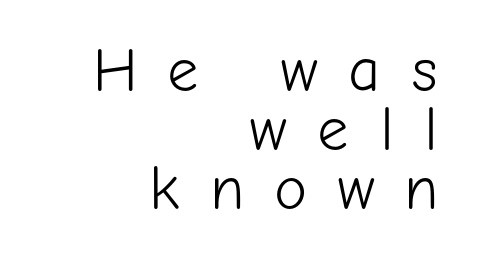
The image shows 62 px light sans-serif type, upright; set right-aligned, tight line spacing (0.95x), unusually wide letter spacing (+0.49 em), not underlined; low stroke contrast and a medium x-height.
